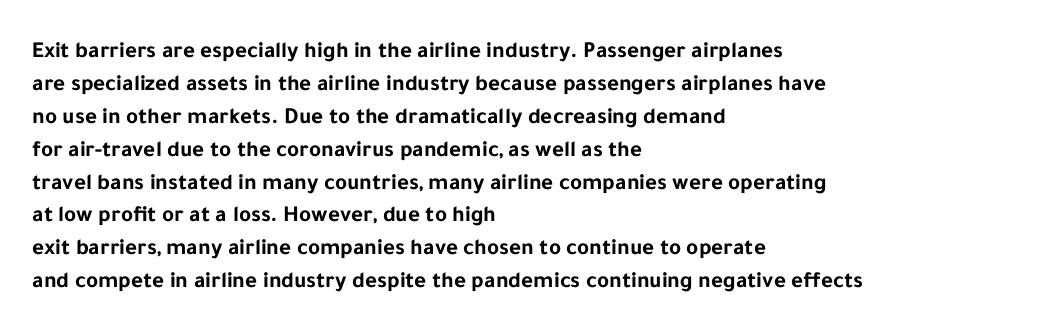
The image shows 23 px bold type, upright; set left-aligned, normal line spacing (1.43x), normal letter spacing, not underlined.
